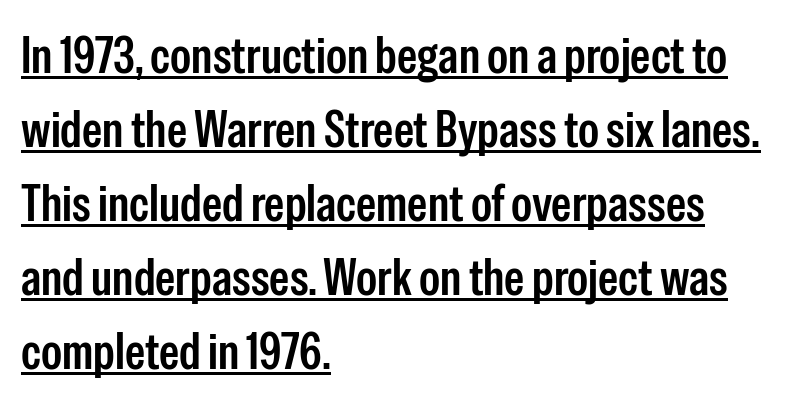
The image shows 51 px semibold, condensed sans-serif type, upright; set left-aligned, normal line spacing (1.45x), normal letter spacing, underlined; low stroke contrast and a medium x-height.
